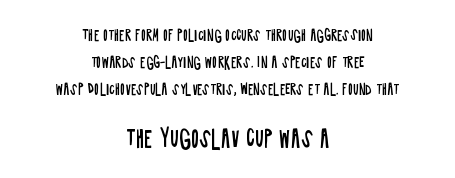
Q: Is the text bold? A: No.
Q: Is the text italic (slanted)? A: No, it is upright.
Q: Is the text underlined? A: No.
Q: How is the paragraph aligned? A: Centered.
Q: Is the spacing between letters normal or unusually wide? A: Normal.
Q: Is the spacing between lines tight, normal or loose? A: Loose.
Q: Which block of text is set in a larger size, the first (top) or the second (bottom)? A: The second (bottom) one.
